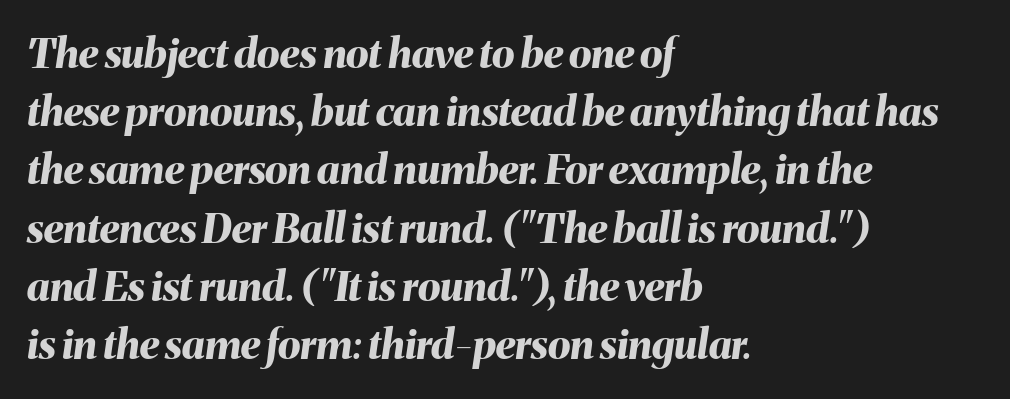
Q: Is the text bold? A: Yes.
Q: Is the text italic (slanted)? A: Yes, it leans right by about 8 degrees.
Q: Is the text underlined? A: No.
Q: How is the paragraph aligned? A: Left-aligned.
Q: Is the spacing between letters normal or unusually wide? A: Normal.
Q: Is the spacing between lines tight, normal or loose? A: Normal.
Q: Width (condensed, normal, or wide)? A: Normal.
Q: Stroke contrast? A: Medium.
Q: x-height? A: Medium.
Q: Monospaced? A: No.
